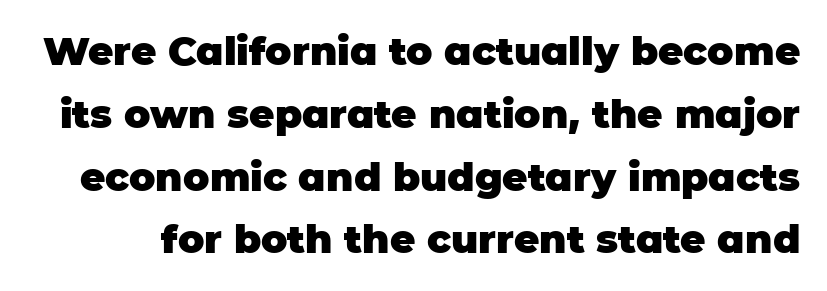
{"serif": "no", "italic": "no", "bold": "yes", "weight": "heavy", "width": "normal", "stroke_contrast": "low", "x_height": "large", "monospaced": "no", "underline": "no", "line_spacing": "normal", "line_spacing_ratio": 1.61, "letter_spacing": "normal", "letter_spacing_em": 0.0, "glyph_px": 39}
